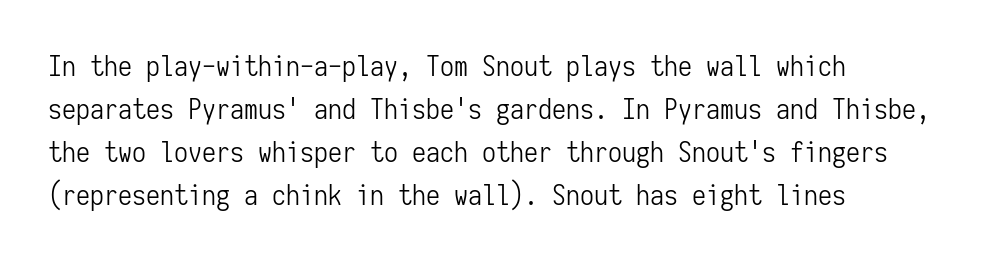
The image shows 28 px light, condensed sans-serif type, upright, monospaced; set left-aligned, normal line spacing (1.54x), normal letter spacing, not underlined; low stroke contrast and a medium x-height.
